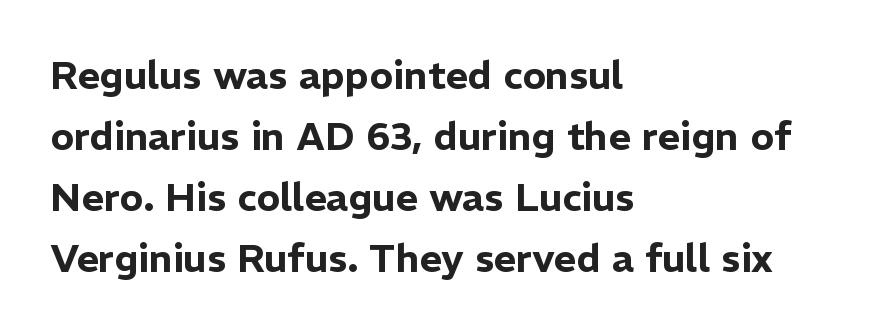
Q: Is the text italic (slanted)? A: No, it is upright.
Q: Is the typeface a serif or a sans-serif typeface? A: Sans-serif.
Q: Is the text underlined? A: No.
Q: How is the paragraph aligned? A: Left-aligned.
Q: Is the spacing between letters normal or unusually wide? A: Normal.
Q: Is the spacing between lines tight, normal or loose? A: Normal.
Q: Width (condensed, normal, or wide)? A: Normal.
Q: Stroke contrast? A: Low.
Q: x-height? A: Medium.
Q: Monospaced? A: No.
